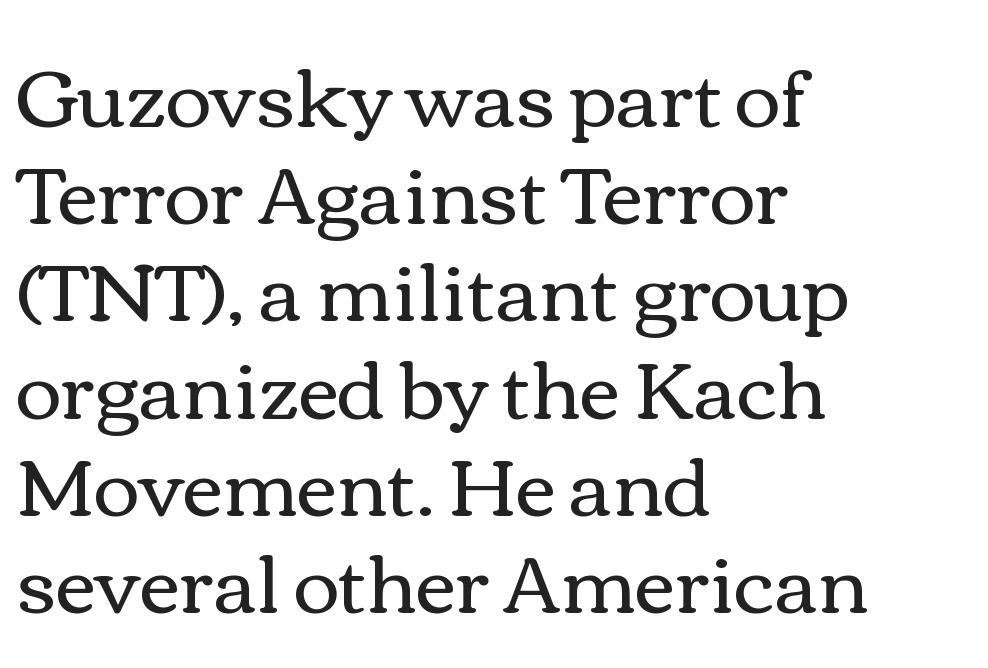
The image shows 79 px regular-weight, wide type, upright; set left-aligned, line spacing 1.23x, normal letter spacing, not underlined; medium stroke contrast and a medium x-height.
